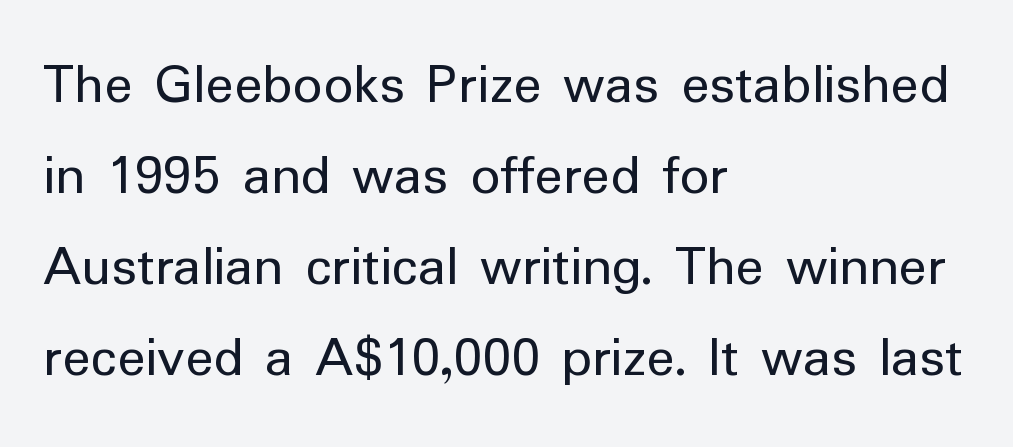
The font sits on the lighter half of the weight spectrum, regular included. This rendering features lettering with no underline. Caption: multi-line text, flush left, ragged right. Font category for this specimen: sans-serif. Nobody touched the tracking dial on this one.
